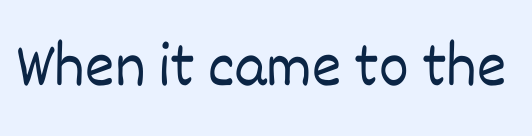
{"italic": "no", "bold": "no", "weight": "light", "width": "normal", "stroke_contrast": "low", "x_height": "large", "monospaced": "no", "underline": "no", "letter_spacing": "normal", "letter_spacing_em": 0.0, "glyph_px": 63}
